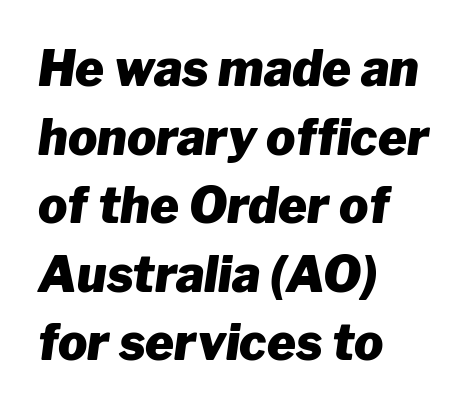
{"italic": "yes", "lean": "right", "slant_degrees": 8, "bold": "yes", "weight": "heavy", "width": "normal", "stroke_contrast": "low", "x_height": "medium", "monospaced": "no", "underline": "no", "align": "left", "line_spacing": "normal", "line_spacing_ratio": 1.4, "letter_spacing": "normal", "letter_spacing_em": 0.0, "glyph_px": 49}
